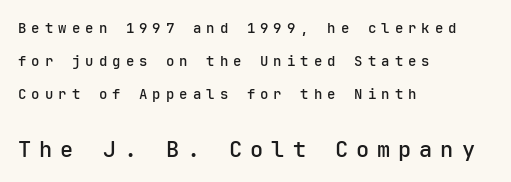
No word sits above an underline. If you drew a ruler down the left edge, every line would touch it. Compared with typical paragraphs, the rows here are farther apart. Every character sits straight up, as roman type does.
